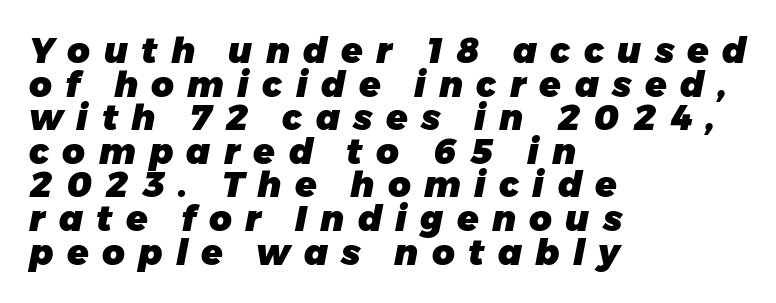
The image shows 35 px heavy type, italic (leaning right); set left-aligned, tight line spacing (0.96x), unusually wide letter spacing (+0.38 em), not underlined; low stroke contrast and a medium x-height.
